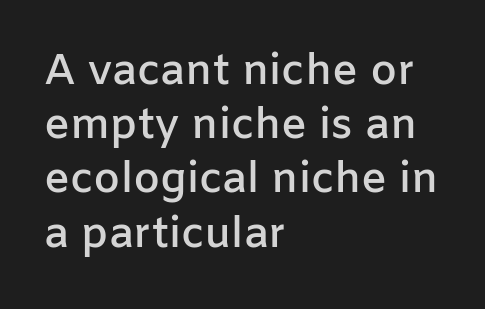
The image shows 43 px semibold sans-serif type, upright; set left-aligned, normal line spacing (1.26x), normal letter spacing, not underlined; low stroke contrast and a medium x-height.
